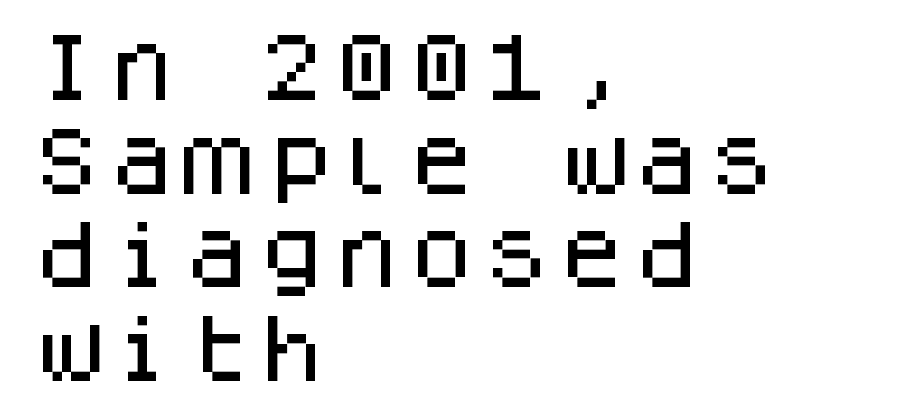
Observe the absence of serifs on each vertical stroke in this sample. Any mark beneath the type? The region is blank. Baseline-to-baseline distance is the conventional proportion of letter height. Do the letters lean? They stand straight. Does the copy run flush right? No — it runs flush left.
